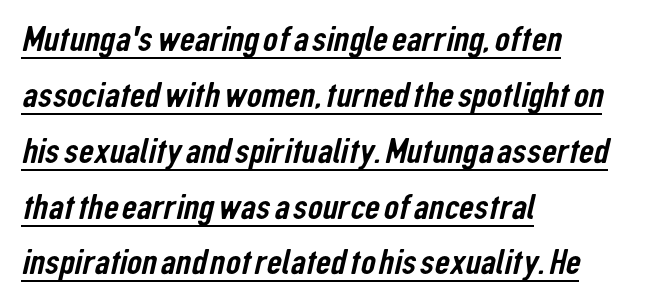
Q: Is the typeface a serif or a sans-serif typeface? A: Sans-serif.
Q: Is the text underlined? A: Yes.
Q: How is the paragraph aligned? A: Left-aligned.
Q: Is the spacing between letters normal or unusually wide? A: Normal.
Q: Is the spacing between lines tight, normal or loose? A: Normal.
Q: Width (condensed, normal, or wide)? A: Condensed.
Q: Stroke contrast? A: Low.
Q: x-height? A: Medium.
Q: Monospaced? A: No.
